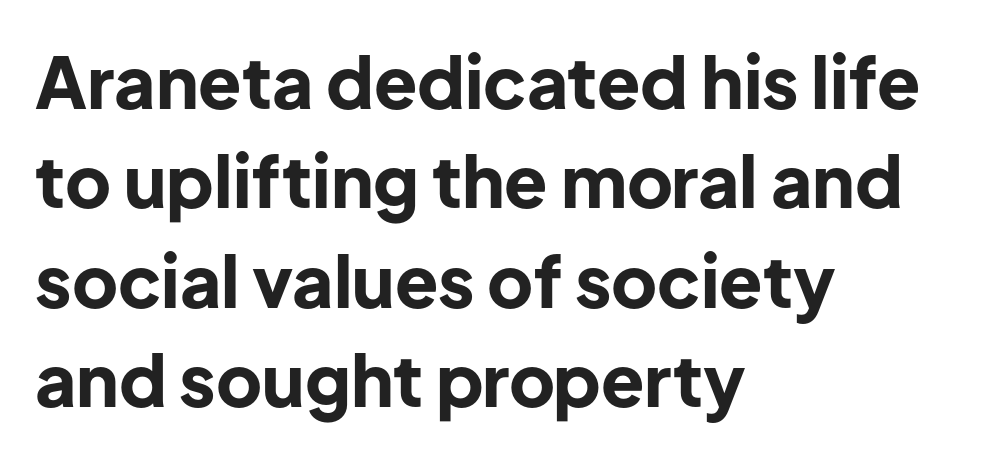
{"serif": "no", "italic": "no", "bold": "yes", "weight": "bold", "width": "normal", "stroke_contrast": "low", "x_height": "medium", "monospaced": "no", "underline": "no", "align": "left", "line_spacing": "normal", "line_spacing_ratio": 1.4, "letter_spacing": "normal", "letter_spacing_em": 0.0, "glyph_px": 71}
